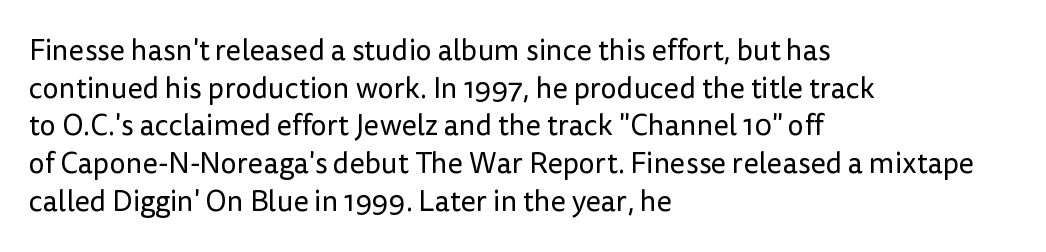
The image shows 29 px regular-weight sans-serif type, upright; set left-aligned, normal line spacing (1.3x), normal letter spacing, not underlined; low stroke contrast and a medium x-height.
